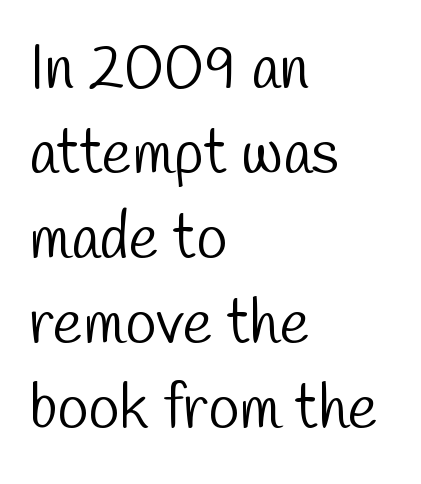
The tracking reads as untouched default to a designer's eye. Typeset ragged right — the left edge is the straight one. Stem width sits at or under what a default text font uses. Letterform terminals end flat and unadorned throughout the passage. Type without underlining.
